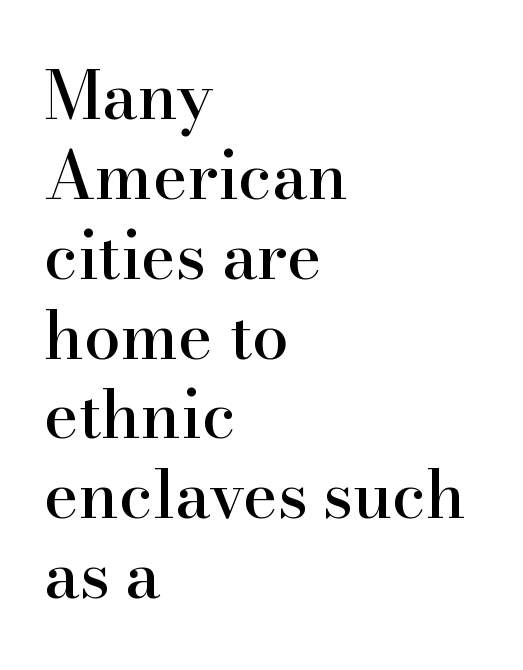
Q: Is the text italic (slanted)? A: No, it is upright.
Q: Is the typeface a serif or a sans-serif typeface? A: Serif.
Q: Is the text underlined? A: No.
Q: How is the paragraph aligned? A: Left-aligned.
Q: Is the spacing between letters normal or unusually wide? A: Normal.
Q: Width (condensed, normal, or wide)? A: Normal.
Q: Stroke contrast? A: High.
Q: x-height? A: Small.
Q: Monospaced? A: No.
